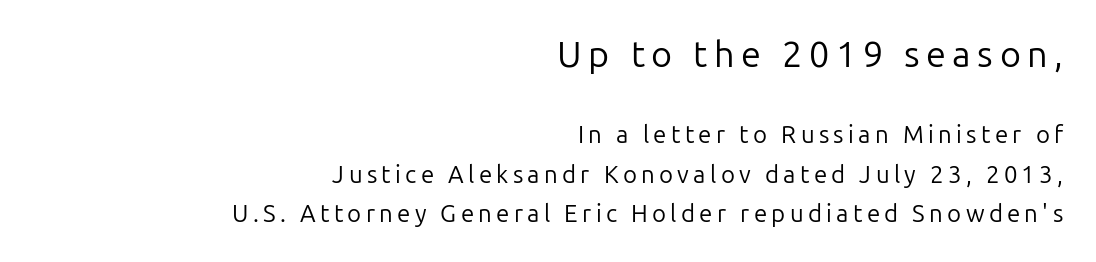
Glance below the letters and you will spot only blank space. This is the regular roman posture of the typeface. In this sample the first text group is rendered at the bigger scale. The rendering shows plain stroke endings on the letterforms — a sans-serif design.
